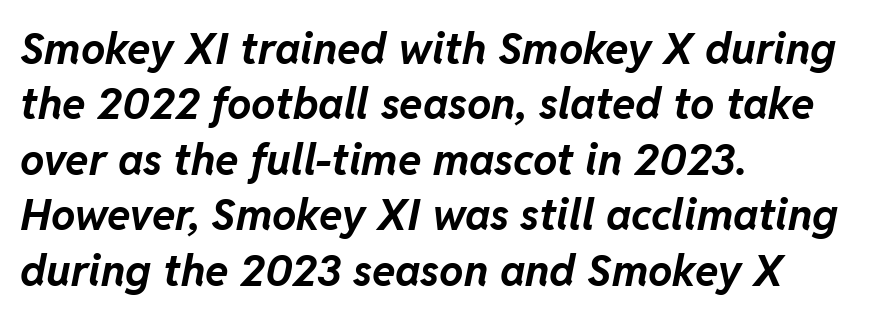
Q: Is the text bold? A: Yes.
Q: Is the text italic (slanted)? A: Yes, it leans right by about 11 degrees.
Q: Is the text underlined? A: No.
Q: How is the paragraph aligned? A: Left-aligned.
Q: Is the spacing between letters normal or unusually wide? A: Normal.
Q: Is the spacing between lines tight, normal or loose? A: Normal.
Q: Width (condensed, normal, or wide)? A: Normal.
Q: Stroke contrast? A: Low.
Q: x-height? A: Medium.
Q: Monospaced? A: No.
